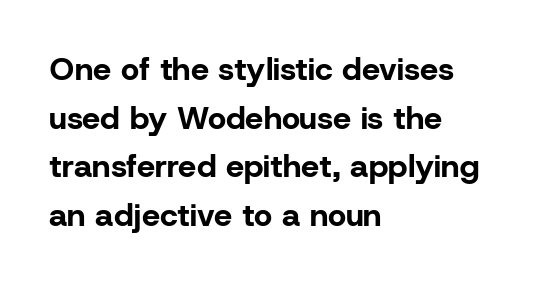
Q: Is the text bold? A: Yes.
Q: Is the text italic (slanted)? A: No, it is upright.
Q: Is the typeface a serif or a sans-serif typeface? A: Sans-serif.
Q: Is the text underlined? A: No.
Q: How is the paragraph aligned? A: Left-aligned.
Q: Is the spacing between letters normal or unusually wide? A: Normal.
Q: Is the spacing between lines tight, normal or loose? A: Normal.
Q: Width (condensed, normal, or wide)? A: Normal.
Q: Stroke contrast? A: Low.
Q: x-height? A: Medium.
Q: Monospaced? A: No.
